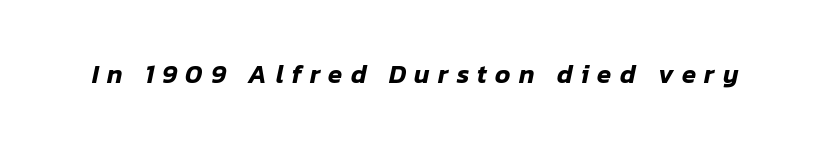
{"italic": "yes", "lean": "right", "slant_degrees": 12, "underline": "no", "letter_spacing": "wide", "letter_spacing_em": 0.32, "glyph_px": 26}
